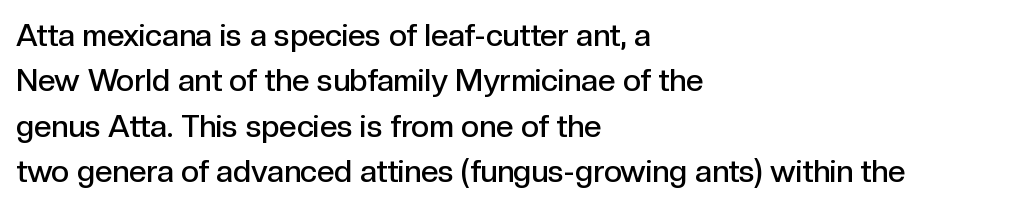
Q: Is the text bold? A: Semi-bold.
Q: Is the text italic (slanted)? A: No, it is upright.
Q: Is the typeface a serif or a sans-serif typeface? A: Sans-serif.
Q: Is the text underlined? A: No.
Q: How is the paragraph aligned? A: Left-aligned.
Q: Is the spacing between letters normal or unusually wide? A: Normal.
Q: Is the spacing between lines tight, normal or loose? A: Normal.
Q: Width (condensed, normal, or wide)? A: Normal.
Q: x-height? A: Medium.
Q: Monospaced? A: No.
